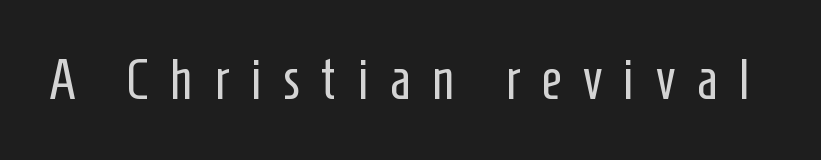
Varying glyph widths throughout — classic text-font behaviour. Nope, no serifs anywhere on these letters. The face used here is rendered with a markedly widened letterfit. Underlining? Definitely not there. A typesetter would mark this as roman, not italic.
